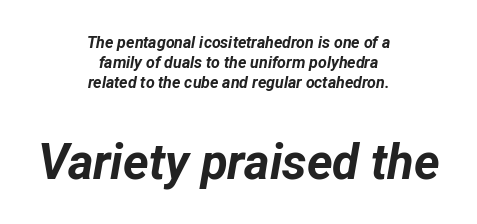
The letters sit at their default tracking, neither squeezed nor spread. Size contrast runs from small at the top to large at the bottom. The glyphs are unaccompanied by any horizontal stroke below them. Short and long lines alike share a common midpoint. Compared with an ordinary text face, these strokes are far heavier — a full bold. Leading: standard.
